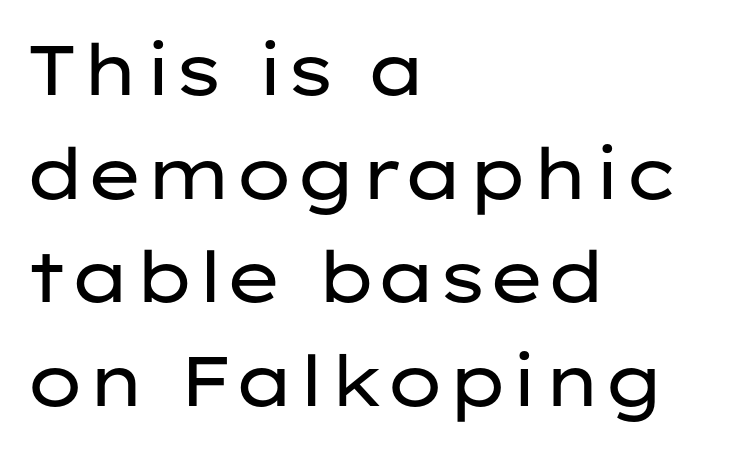
{"serif": "no", "italic": "no", "bold": "no", "weight": "regular", "width": "wide", "stroke_contrast": "low", "x_height": "medium", "monospaced": "no", "underline": "no", "align": "left", "line_spacing": "normal", "line_spacing_ratio": 1.48, "letter_spacing": "normal", "letter_spacing_em": 0.0, "glyph_px": 70}
